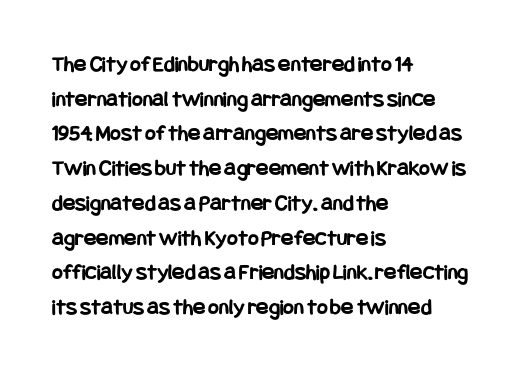
Every stem runs plumb, perpendicular to the baseline. The typesetting leans heavy: a genuine bold. Anything drawn beneath the words? Only blank space. The paragraph shown leans on its left margin. In terms of letterspacing, this is plain default setting. The space between consecutive lines is moderate.
